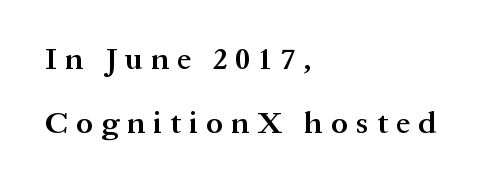
Q: Is the text bold? A: Semi-bold.
Q: Is the text italic (slanted)? A: No, it is upright.
Q: Is the typeface a serif or a sans-serif typeface? A: Serif.
Q: Is the text underlined? A: No.
Q: How is the paragraph aligned? A: Left-aligned.
Q: Is the spacing between letters normal or unusually wide? A: Unusually wide.
Q: Is the spacing between lines tight, normal or loose? A: Loose.
Q: Width (condensed, normal, or wide)? A: Normal.
Q: Stroke contrast? A: Medium.
Q: x-height? A: Medium.
Q: Monospaced? A: No.
